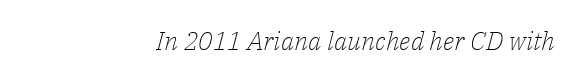
Q: Is the text bold? A: No.
Q: Is the text italic (slanted)? A: Yes, it leans right by about 14 degrees.
Q: Is the text underlined? A: No.
Q: How is the paragraph aligned? A: Right-aligned.
Q: Is the spacing between letters normal or unusually wide? A: Normal.
